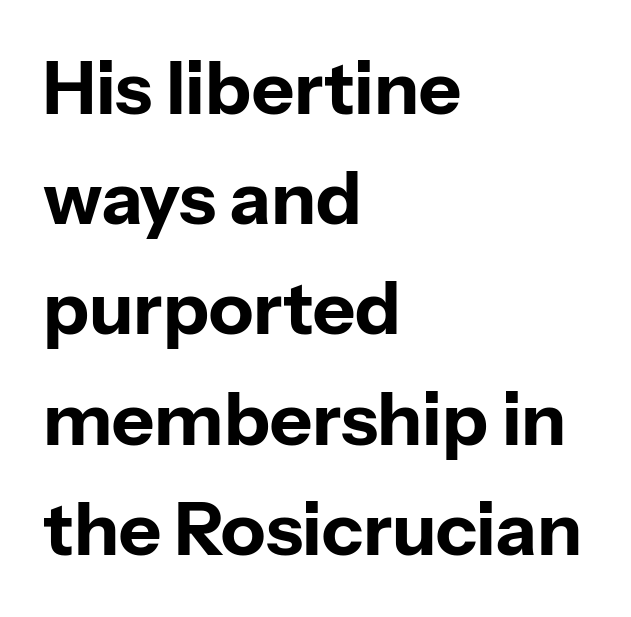
Unlike a traditional serif, this face leaves its strokes unadorned. Italic? Not at all — the glyphs are vertical. Is the letter spacing exaggerated? No — it looks like the ordinary default. Horizontal alignment here is leftward, the default for most running prose. Looks like regular typesetting: each glyph gets only the width it needs.
